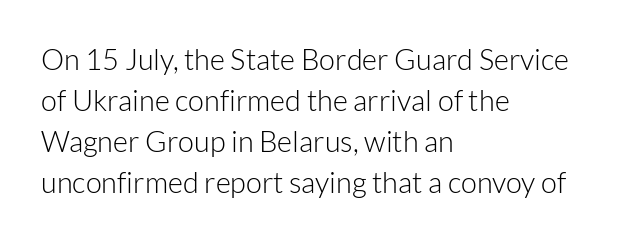
{"serif": "no", "italic": "no", "bold": "no", "weight": "light", "width": "normal", "stroke_contrast": "low", "x_height": "medium", "monospaced": "no", "underline": "no", "align": "left", "line_spacing": "normal", "line_spacing_ratio": 1.41, "letter_spacing": "normal", "letter_spacing_em": 0.0, "glyph_px": 29}
